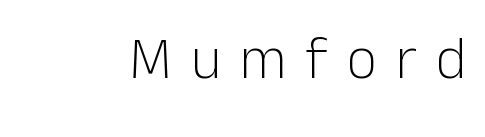
The image shows 59 px light sans-serif type, upright; set unusually wide letter spacing (+0.32 em), not underlined; low stroke contrast and a medium x-height.
